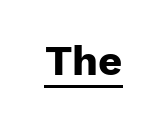
{"serif": "no", "italic": "no", "bold": "yes", "weight": "heavy", "width": "normal", "stroke_contrast": "low", "x_height": "medium", "monospaced": "no", "underline": "yes", "letter_spacing": "normal", "letter_spacing_em": 0.0, "glyph_px": 42}
